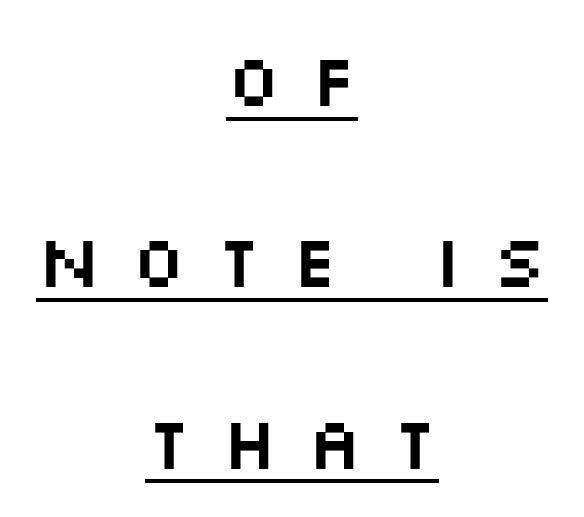
{"serif": "no", "italic": "no", "width": "wide", "stroke_contrast": "medium", "x_height": "large", "monospaced": "no", "underline": "yes", "align": "center", "line_spacing": "loose", "line_spacing_ratio": 2.45, "letter_spacing": "wide", "letter_spacing_em": 0.4, "glyph_px": 74}
